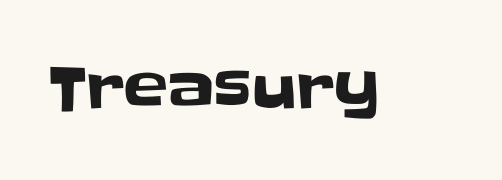
The image shows 59 px sans-serif type, upright; set normal letter spacing, not underlined; low stroke contrast and a large x-height.
